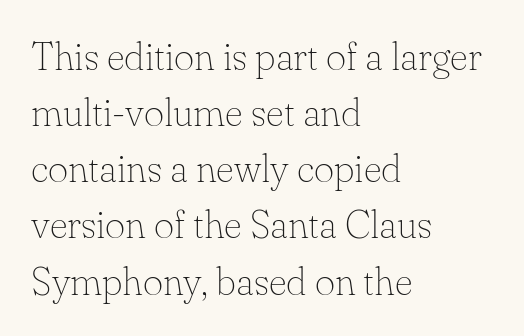
The image shows 39 px thin serif type, upright; set left-aligned, normal line spacing (1.44x), normal letter spacing, not underlined; low stroke contrast and a small x-height.
